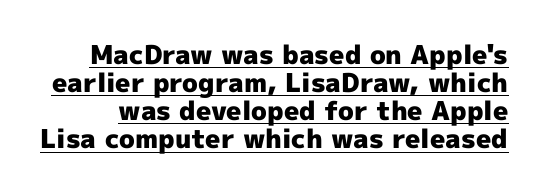
The image shows 26 px bold type, upright; set tight line spacing (1.08x), normal letter spacing, underlined.
